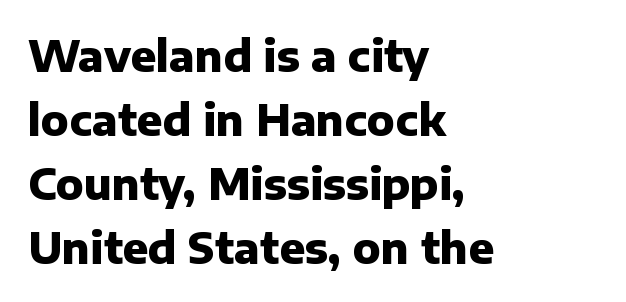
The image shows 42 px heavy sans-serif type, upright; set left-aligned, normal line spacing (1.52x), normal letter spacing, not underlined; low stroke contrast and a medium x-height.
